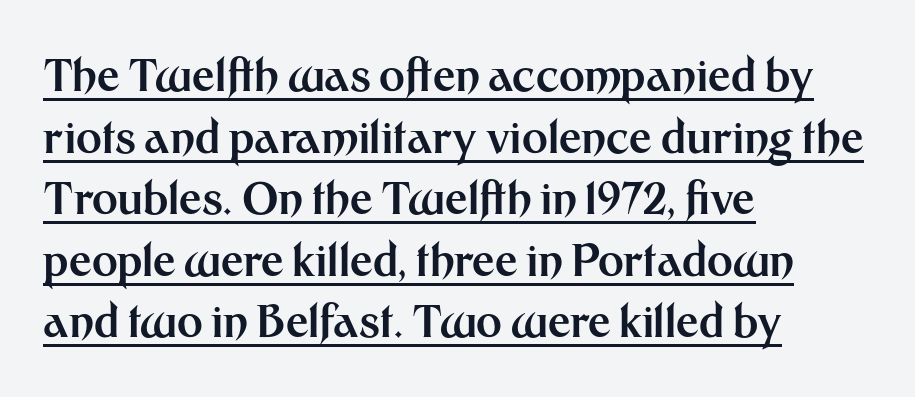
{"serif": "no", "italic": "no", "bold": "yes", "weight": "bold", "width": "normal", "stroke_contrast": "medium", "x_height": "medium", "monospaced": "no", "underline": "yes", "align": "left", "line_spacing": "normal", "line_spacing_ratio": 1.4, "letter_spacing": "normal", "letter_spacing_em": 0.0, "glyph_px": 44}
